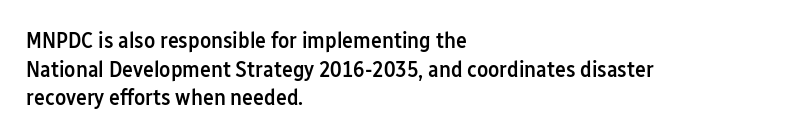
Q: Is the text bold? A: Semi-bold.
Q: Is the text italic (slanted)? A: No, it is upright.
Q: Is the text underlined? A: No.
Q: How is the paragraph aligned? A: Left-aligned.
Q: Is the spacing between letters normal or unusually wide? A: Normal.
